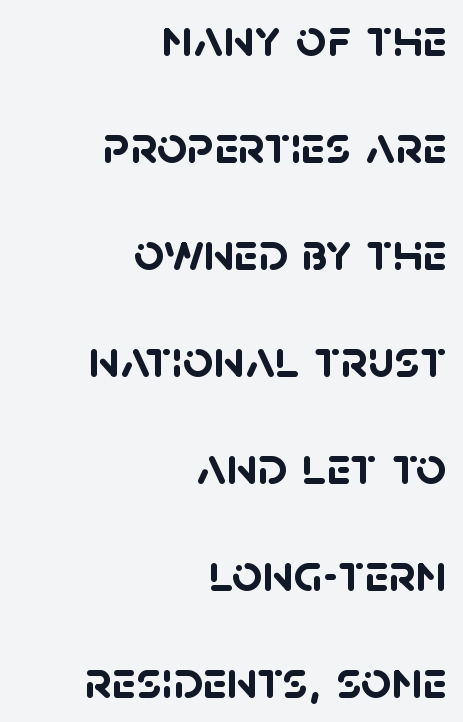
{"serif": "no", "bold": "yes", "weight": "semibold", "width": "normal", "stroke_contrast": "low", "x_height": "large", "monospaced": "no", "underline": "no", "align": "right", "line_spacing": "loose", "line_spacing_ratio": 1.98, "letter_spacing": "normal", "letter_spacing_em": 0.0, "glyph_px": 54}
